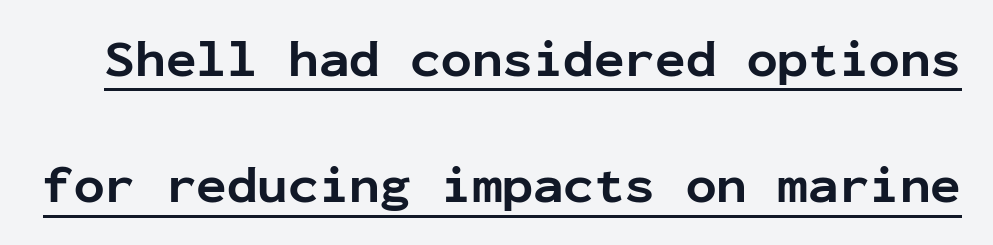
Q: Is the text bold? A: Yes.
Q: Is the text italic (slanted)? A: No, it is upright.
Q: Is the typeface a serif or a sans-serif typeface? A: Sans-serif.
Q: Is the text underlined? A: Yes.
Q: Is the spacing between letters normal or unusually wide? A: Normal.
Q: Is the spacing between lines tight, normal or loose? A: Loose.
Q: Width (condensed, normal, or wide)? A: Normal.
Q: Stroke contrast? A: Low.
Q: x-height? A: Medium.
Q: Monospaced? A: Yes.
